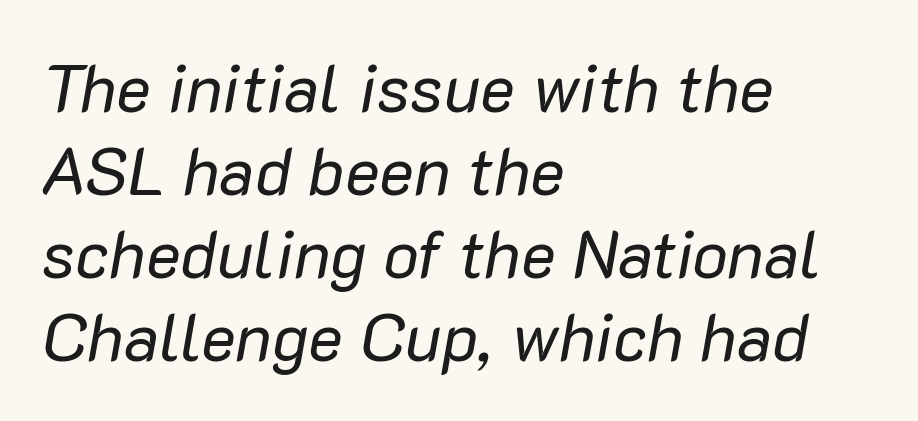
{"italic": "yes", "lean": "right", "slant_degrees": 10, "bold": "no", "weight": "regular", "width": "normal", "stroke_contrast": "low", "x_height": "medium", "monospaced": "no", "underline": "no", "align": "left", "line_spacing": "normal", "line_spacing_ratio": 1.26, "letter_spacing": "normal", "letter_spacing_em": 0.0, "glyph_px": 66}
